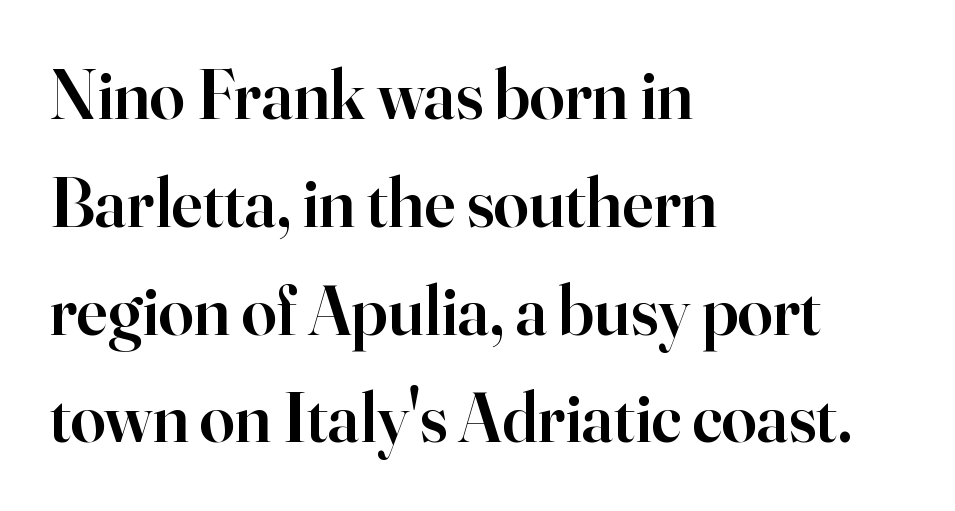
{"serif": "yes", "italic": "no", "bold": "semi", "weight": "semibold", "width": "normal", "stroke_contrast": "high", "x_height": "small", "monospaced": "no", "underline": "no", "align": "left", "line_spacing": "normal", "line_spacing_ratio": 1.54, "letter_spacing": "normal", "letter_spacing_em": 0.0, "glyph_px": 70}
